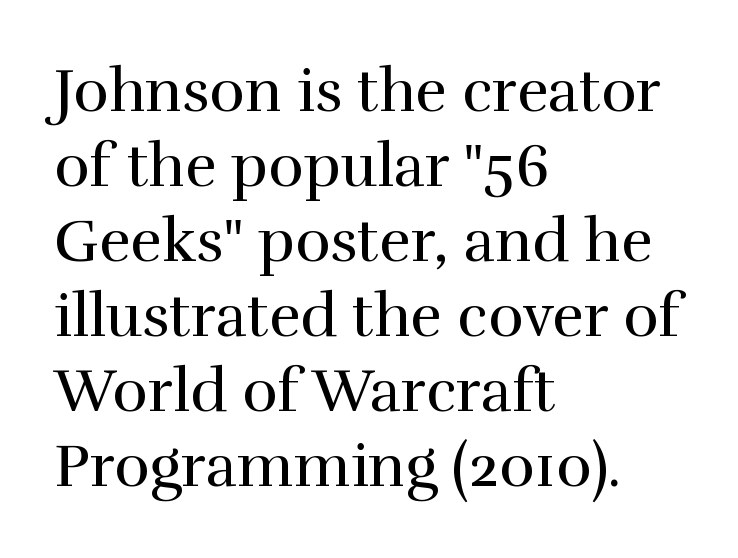
{"serif": "yes", "italic": "no", "bold": "no", "weight": "regular", "width": "normal", "x_height": "medium", "monospaced": "no", "underline": "no", "align": "left", "line_spacing": "normal", "line_spacing_ratio": 1.25, "letter_spacing": "normal", "letter_spacing_em": 0.0, "glyph_px": 60}
